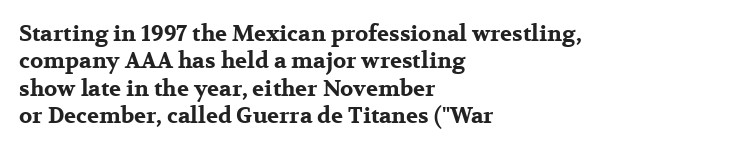
Q: Is the text bold? A: Yes.
Q: Is the text italic (slanted)? A: No, it is upright.
Q: Is the text underlined? A: No.
Q: How is the paragraph aligned? A: Left-aligned.
Q: Is the spacing between letters normal or unusually wide? A: Normal.
Q: Is the spacing between lines tight, normal or loose? A: Normal.
